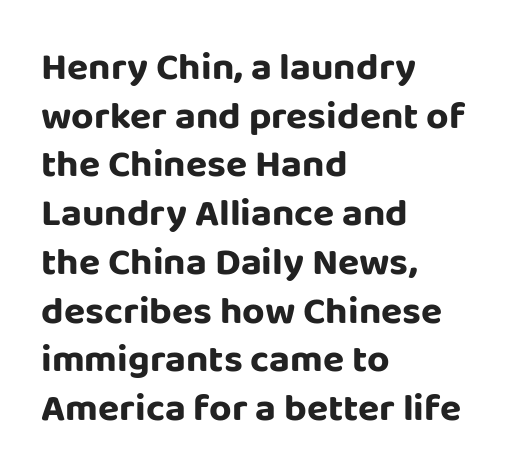
Does the copy run flush right? No — it runs flush left. You can tell from the bare stems that sans-serif type was used. The face used here is rendered with its standard letterfit. Quick note: interline space is typical. Italic? Not at all — the glyphs are vertical. Varying glyph widths throughout — classic text-font behaviour.
